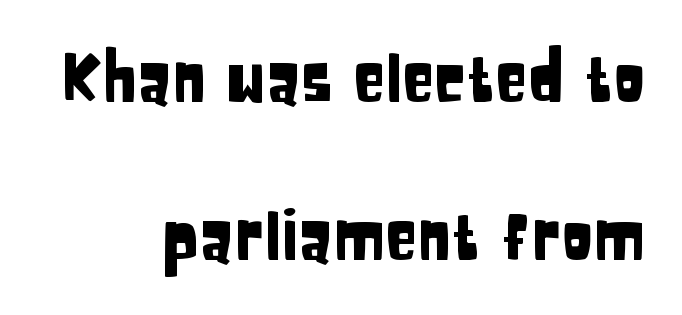
Reading down the block, your eye finds every line finishing at a fixed right position. Vertically, the passage feels expansive, rows floating well apart. You can tell it's not italic because the verticals are truly vertical. Proportional: the letters do not fall into vertical columns. Between one letter and the next there's only the usual sliver of space. Beneath every word, the page is bare.
